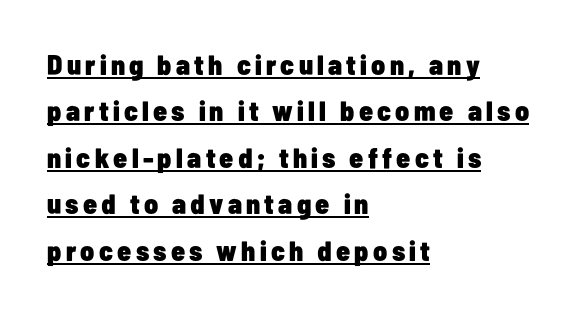
{"serif": "no", "italic": "no", "bold": "yes", "weight": "heavy", "width": "condensed", "stroke_contrast": "low", "x_height": "medium", "monospaced": "no", "underline": "yes", "align": "left", "line_spacing": "normal", "line_spacing_ratio": 1.66, "glyph_px": 28}
